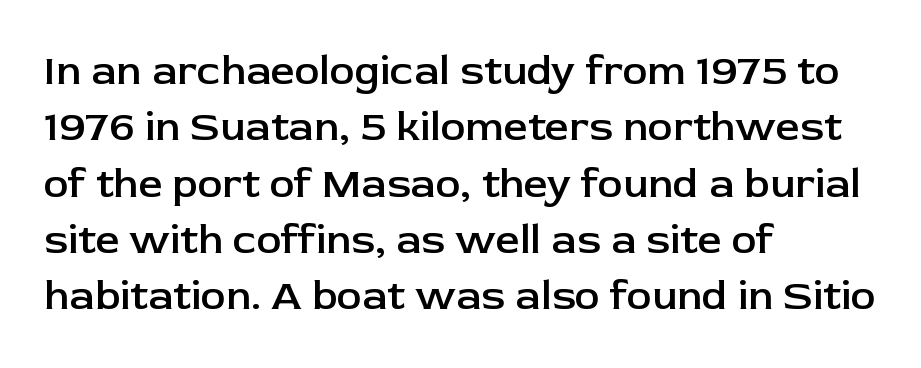
Q: Is the text bold? A: Semi-bold.
Q: Is the text italic (slanted)? A: No, it is upright.
Q: Is the typeface a serif or a sans-serif typeface? A: Sans-serif.
Q: Is the text underlined? A: No.
Q: How is the paragraph aligned? A: Left-aligned.
Q: Is the spacing between letters normal or unusually wide? A: Normal.
Q: Is the spacing between lines tight, normal or loose? A: Normal.
Q: Width (condensed, normal, or wide)? A: Normal.
Q: Stroke contrast? A: Low.
Q: x-height? A: Medium.
Q: Monospaced? A: No.
